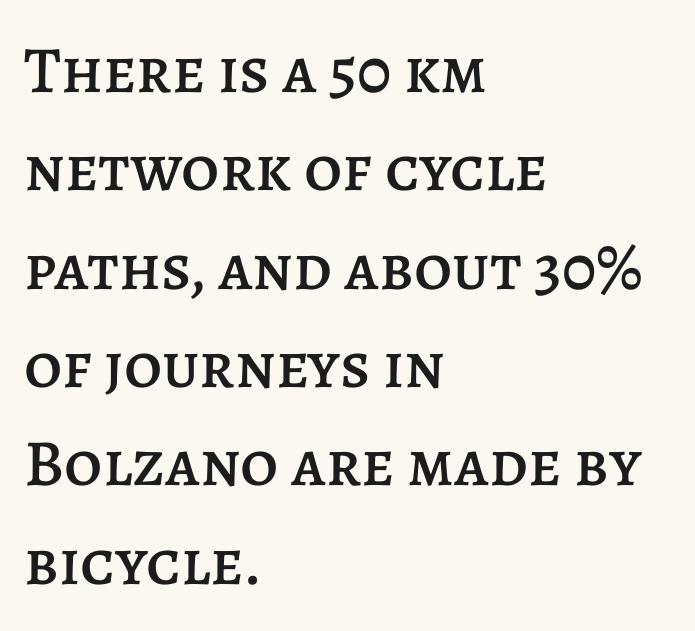
The image shows 66 px text type, upright; set left-aligned, normal line spacing (1.49x), normal letter spacing, not underlined; low stroke contrast and a large x-height.
